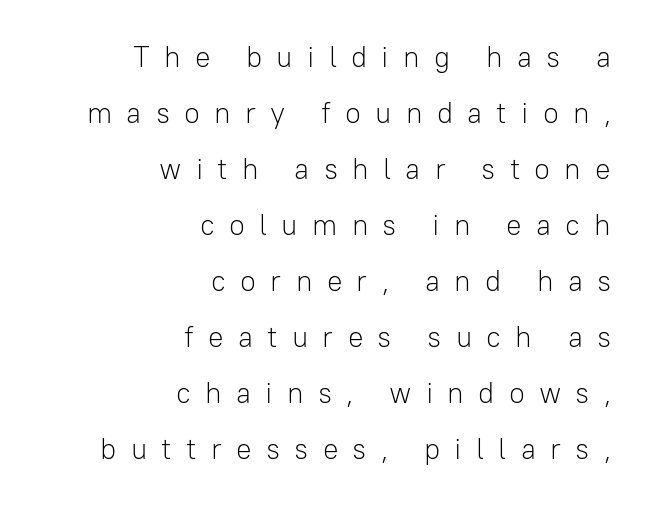
The image shows 29 px light sans-serif type, upright; set right-aligned, loose line spacing (1.93x), unusually wide letter spacing (+0.49 em), not underlined; low stroke contrast and a medium x-height.
